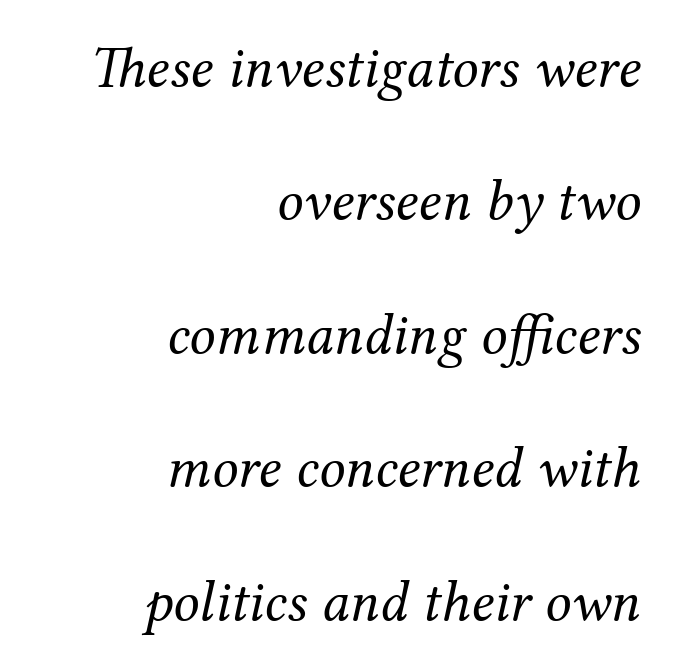
{"serif": "yes", "italic": "yes", "lean": "right", "slant_degrees": 12, "bold": "no", "weight": "regular", "width": "normal", "stroke_contrast": "medium", "x_height": "medium", "monospaced": "no", "underline": "no", "align": "right", "line_spacing": "loose", "line_spacing_ratio": 2.3, "letter_spacing": "normal", "letter_spacing_em": 0.0, "glyph_px": 58}
